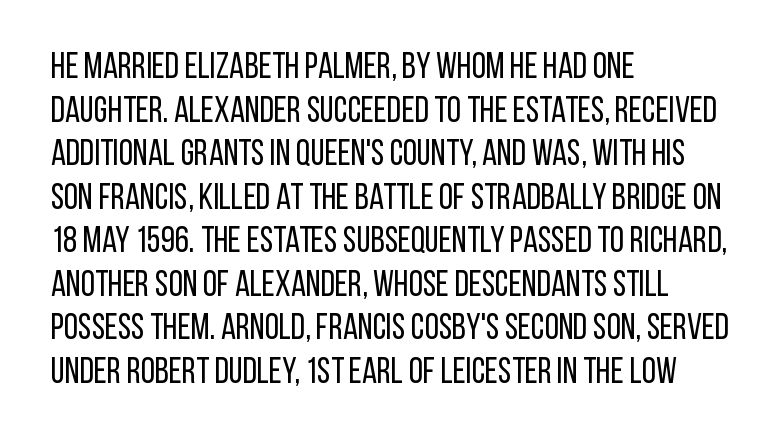
Ink coverage per letter is moderate at most. The face used here is proportionally spaced, like ordinary book or web type. The type sits square on the baseline with zero lean. The rag falls on the right side of this text block. Regarding serifs, this sample does without them. The passage shown is not underscored anywhere.
